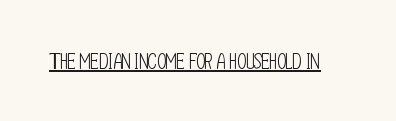
Does a line run under the words? Yes, clearly. Each word holds together tightly as a unit, with standard inter-letter gaps. When letters stand straight like this, we call the style roman or upright. Compared with a typical body face, this is equally light or lighter still.
